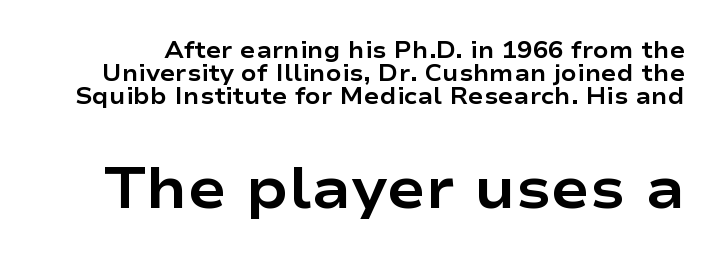
Underline: absent. Type style note: lacks serifs. These words are printed bold, with thick strokes throughout. Do the characters align in a grid? No, the font is proportional.
